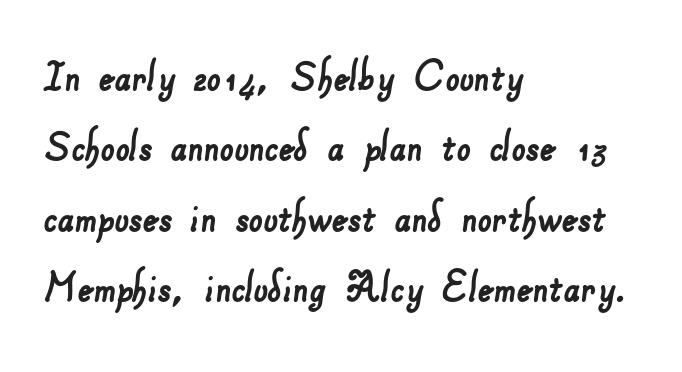
The rendering uses natural spacing where letterforms have individual widths. These lines sit exactly where default settings would place them. The rendering shows plain stroke endings on the letterforms — a sans-serif design. All the whitespace from short lines collects on the right.
